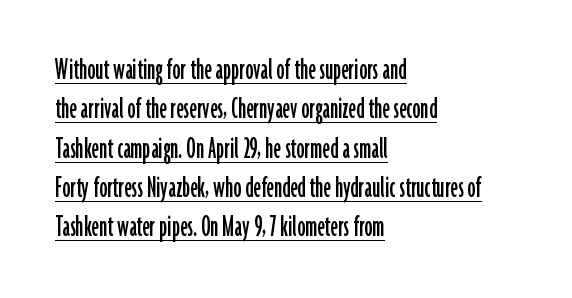
The image shows 32 px condensed sans-serif type, upright; set left-aligned, line spacing 1.23x, normal letter spacing, underlined; low stroke contrast and a medium x-height.
